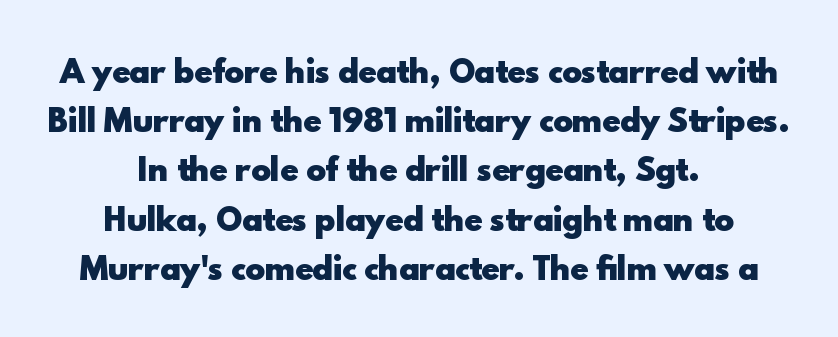
Q: Is the text bold? A: Yes.
Q: Is the text italic (slanted)? A: No, it is upright.
Q: Is the typeface a serif or a sans-serif typeface? A: Sans-serif.
Q: Is the text underlined? A: No.
Q: How is the paragraph aligned? A: Centered.
Q: Is the spacing between letters normal or unusually wide? A: Normal.
Q: Is the spacing between lines tight, normal or loose? A: Normal.
Q: Width (condensed, normal, or wide)? A: Normal.
Q: x-height? A: Small.
Q: Monospaced? A: No.
